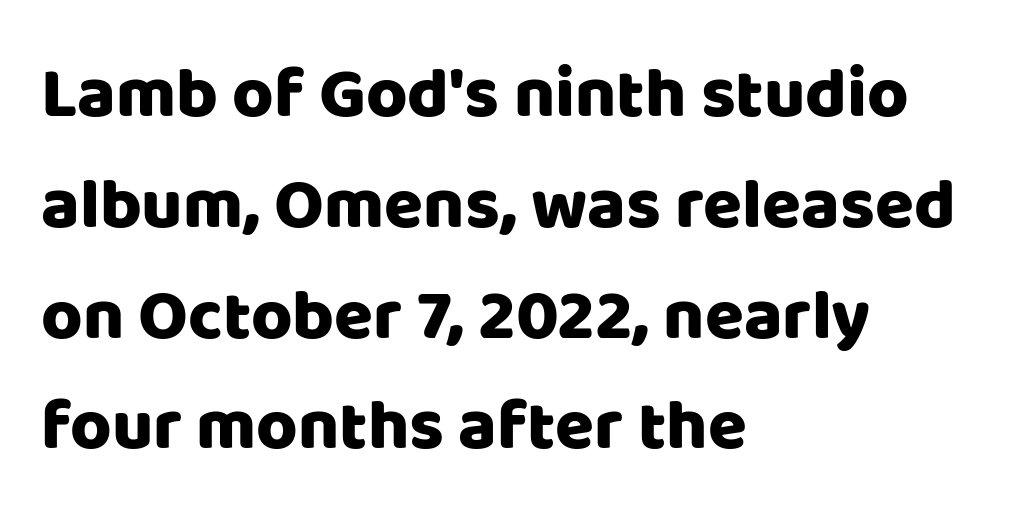
{"serif": "no", "italic": "no", "width": "normal", "stroke_contrast": "low", "x_height": "large", "monospaced": "no", "underline": "no", "align": "left", "line_spacing": "normal", "line_spacing_ratio": 1.56, "letter_spacing": "normal", "letter_spacing_em": 0.0, "glyph_px": 71}
